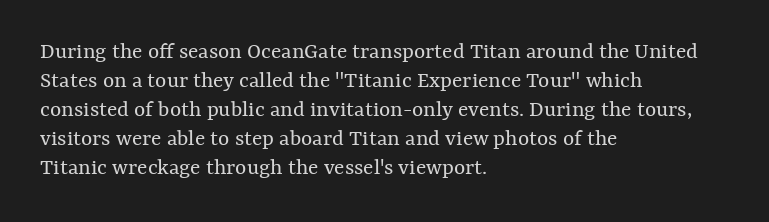
The image shows 24 px text type, upright; set left-aligned, line spacing 1.21x, normal letter spacing, not underlined.
